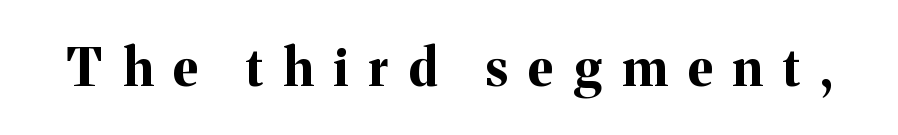
The image shows 51 px bold serif type, upright; set unusually wide letter spacing (+0.4 em), not underlined; medium stroke contrast and a medium x-height.
